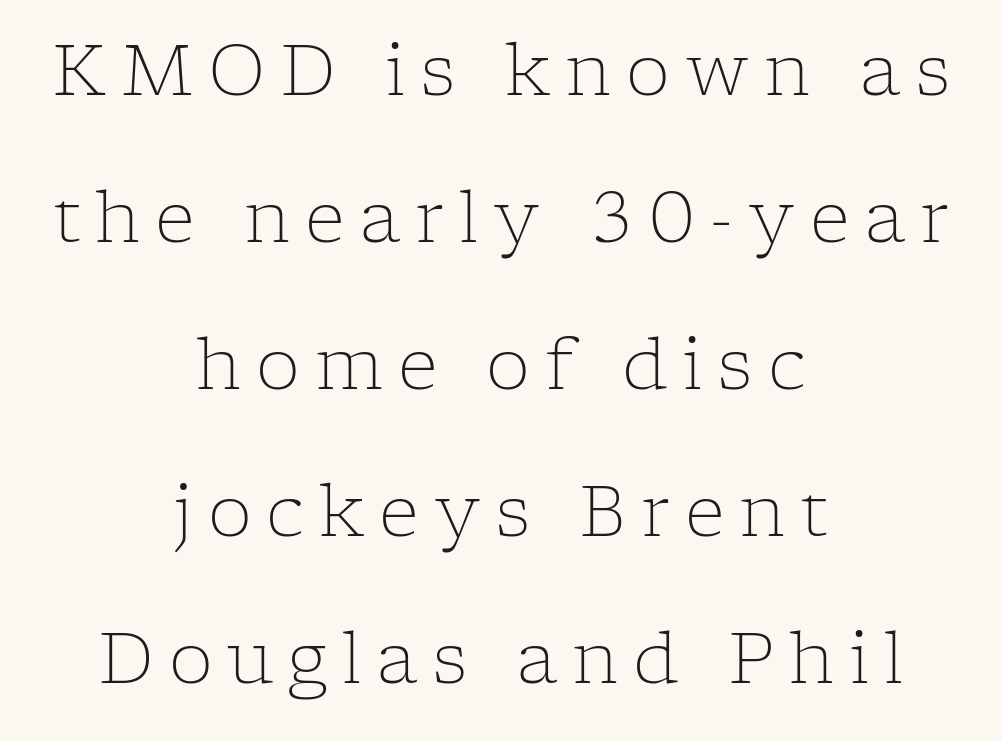
Q: Is the text bold? A: No.
Q: Is the text italic (slanted)? A: No, it is upright.
Q: Is the typeface a serif or a sans-serif typeface? A: Serif.
Q: Is the text underlined? A: No.
Q: How is the paragraph aligned? A: Centered.
Q: Is the spacing between letters normal or unusually wide? A: Unusually wide.
Q: Is the spacing between lines tight, normal or loose? A: Loose.
Q: Width (condensed, normal, or wide)? A: Normal.
Q: Stroke contrast? A: Low.
Q: x-height? A: Medium.
Q: Monospaced? A: No.
